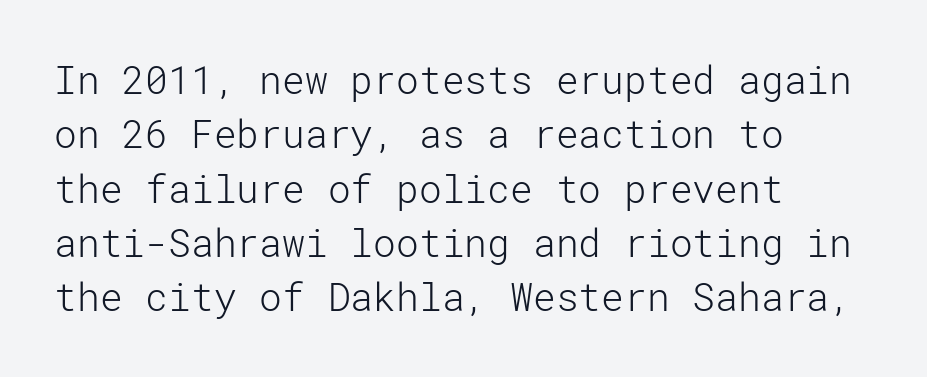
{"serif": "no", "italic": "no", "bold": "no", "weight": "light", "width": "normal", "stroke_contrast": "low", "x_height": "medium", "underline": "no", "align": "left", "line_spacing": "normal", "line_spacing_ratio": 1.43, "letter_spacing": "normal", "letter_spacing_em": 0.0, "glyph_px": 38}
